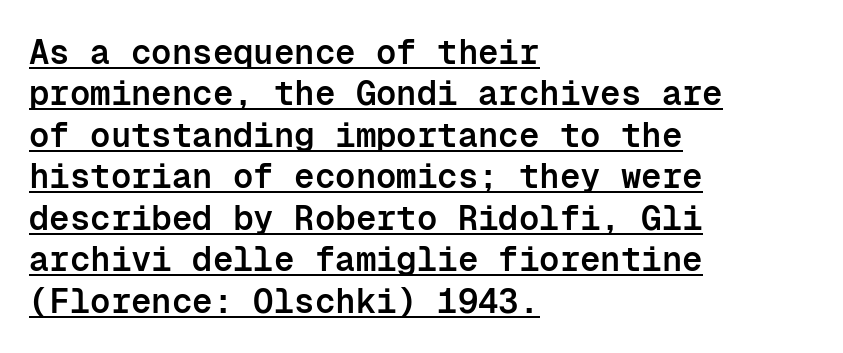
Typographic density is moderately raised because the face is semibold. Honestly, the underline is the first thing you notice here. Typeset ragged right — the left edge is the straight one. These lines are rendered in a fixed-pitch font.
